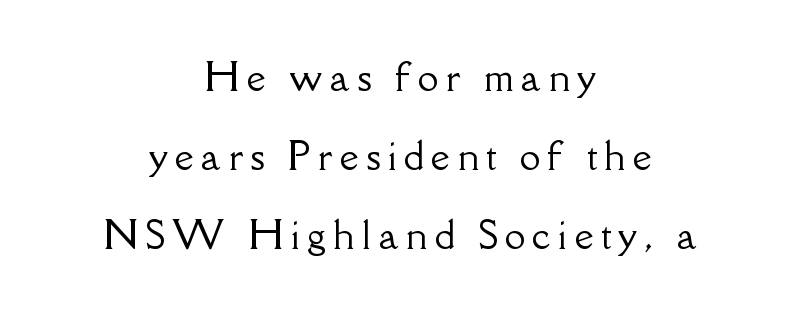
This sample uses expanded letter spacing, leaving extra air between glyphs. The compositor balanced each line on the midline. Character widths vary here, with narrow letters taking less room than wide ones. You could fit nearly another row in the gap between these rows.
